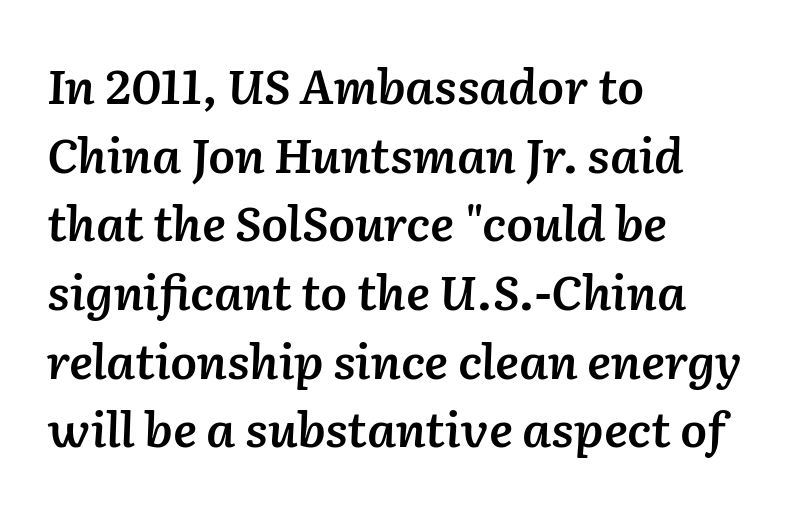
How heavy is the stroke? Medium-heavy — a semibold, shy of bold. A typesetter would mark this as italic. The foot of each line stays bare and open. The rendering uses natural spacing where letterforms have individual widths. Spacing between characters is what you'd get straight out of the box. The rows are spaced the way most documents space them.
